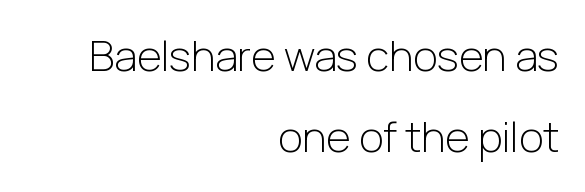
The image shows 42 px light sans-serif type, upright; set right-aligned, loose line spacing (1.93x), normal letter spacing, not underlined; low stroke contrast and a medium x-height.
